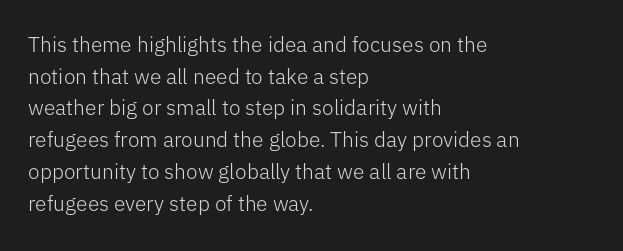
The image shows 21 px text type, upright; set left-aligned, normal line spacing (1.51x), normal letter spacing, not underlined.
